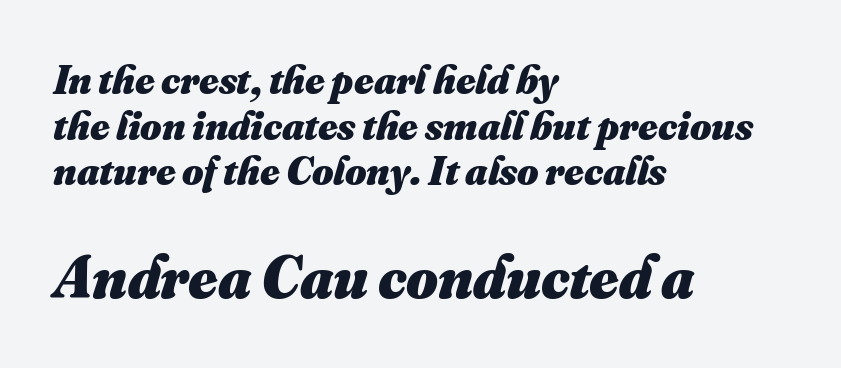
Q: Is the text bold? A: Yes.
Q: Is the text underlined? A: No.
Q: How is the paragraph aligned? A: Left-aligned.
Q: Is the spacing between letters normal or unusually wide? A: Normal.
Q: Is the spacing between lines tight, normal or loose? A: Tight.
Q: Which block of text is set in a larger size, the first (top) or the second (bottom)? A: The second (bottom) one.
Q: Width (condensed, normal, or wide)? A: Normal.
Q: Stroke contrast? A: Medium.
Q: x-height? A: Small.
Q: Monospaced? A: No.
